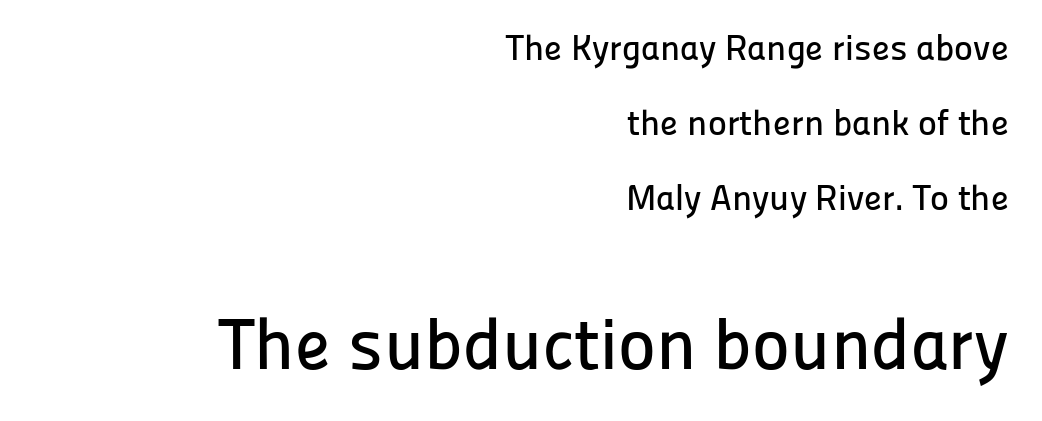
{"serif": "no", "italic": "no", "width": "normal", "stroke_contrast": "low", "x_height": "medium", "monospaced": "no", "underline": "no", "align": "right", "line_spacing": "loose", "line_spacing_ratio": 2.08, "letter_spacing": "normal", "letter_spacing_em": 0.0, "larger_block": "second", "size_ratio": 2.0, "glyph_px": 72}
